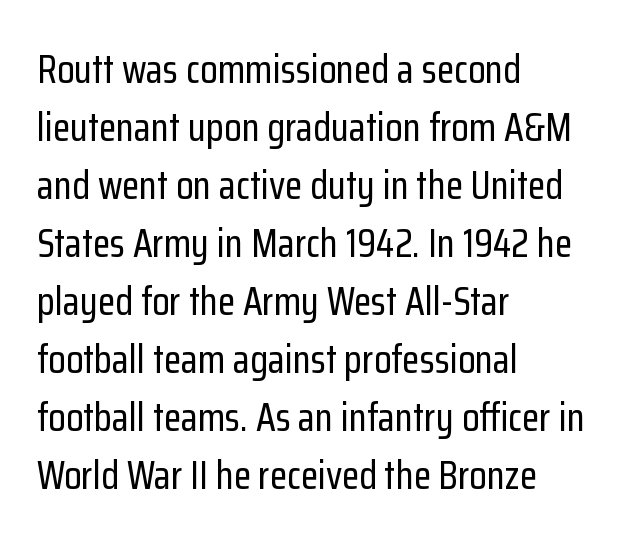
{"serif": "no", "italic": "no", "width": "condensed", "stroke_contrast": "low", "x_height": "medium", "monospaced": "no", "underline": "no", "align": "left", "line_spacing": "normal", "line_spacing_ratio": 1.45, "letter_spacing": "normal", "letter_spacing_em": 0.0, "glyph_px": 40}
